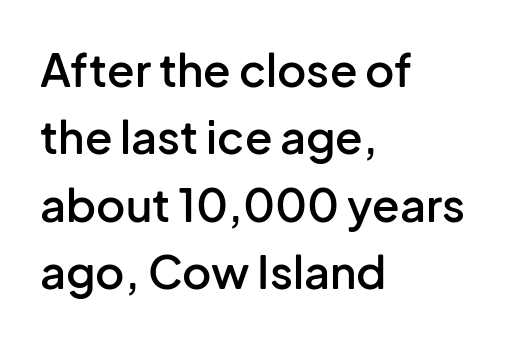
The image shows 45 px semibold sans-serif type, upright; set left-aligned, normal line spacing (1.5x), normal letter spacing, not underlined; low stroke contrast and a medium x-height.
